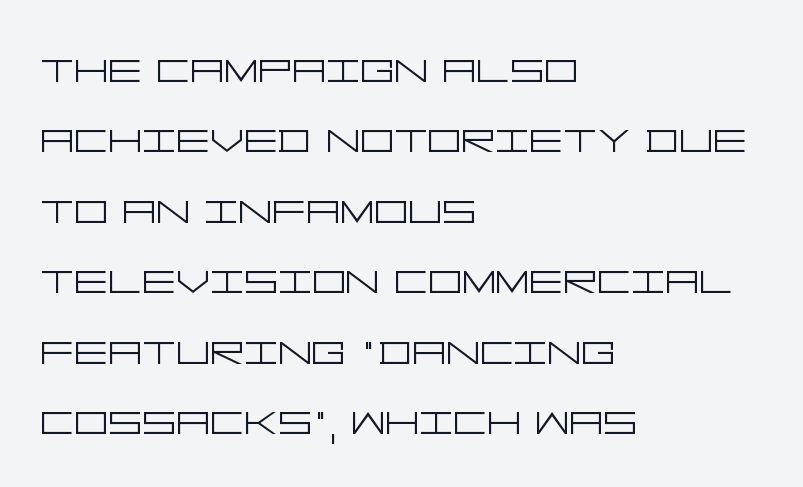
{"serif": "no", "italic": "no", "bold": "no", "weight": "light", "width": "wide", "stroke_contrast": "low", "x_height": "large", "underline": "no", "align": "left", "line_spacing": "normal", "line_spacing_ratio": 1.33, "letter_spacing": "normal", "letter_spacing_em": 0.0, "glyph_px": 53}
